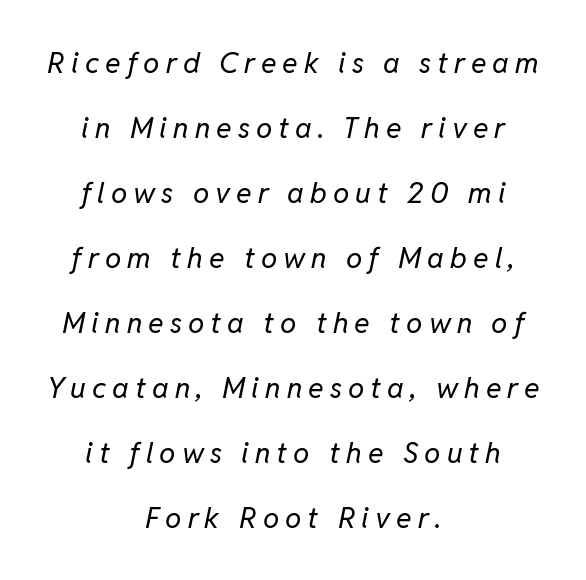
The image shows 29 px regular-weight type, italic (leaning right); set centered, loose line spacing (2.24x), unusually wide letter spacing (+0.21 em), not underlined; low stroke contrast and a medium x-height.
